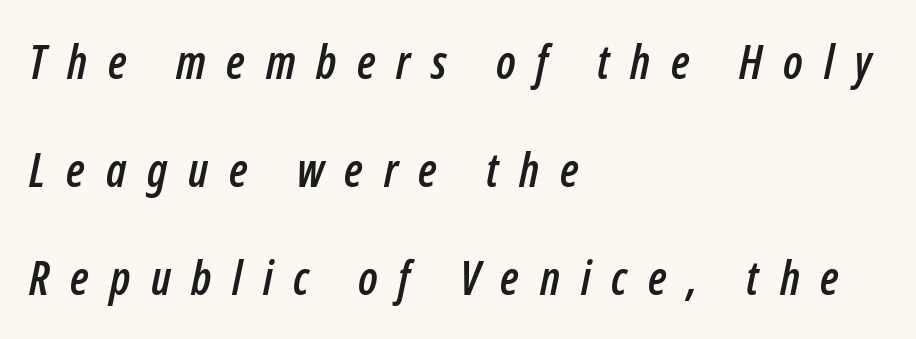
The image shows 46 px condensed type, italic (leaning right); set left-aligned, loose line spacing (2.35x), unusually wide letter spacing (+0.45 em), not underlined; low stroke contrast and a medium x-height.
